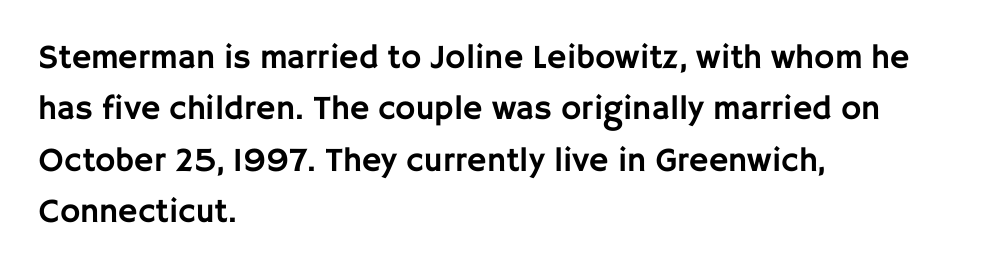
Q: Is the text italic (slanted)? A: No, it is upright.
Q: Is the typeface a serif or a sans-serif typeface? A: Sans-serif.
Q: Is the text underlined? A: No.
Q: How is the paragraph aligned? A: Left-aligned.
Q: Is the spacing between letters normal or unusually wide? A: Normal.
Q: Is the spacing between lines tight, normal or loose? A: Normal.
Q: Width (condensed, normal, or wide)? A: Normal.
Q: Stroke contrast? A: Low.
Q: x-height? A: Large.
Q: Monospaced? A: No.
